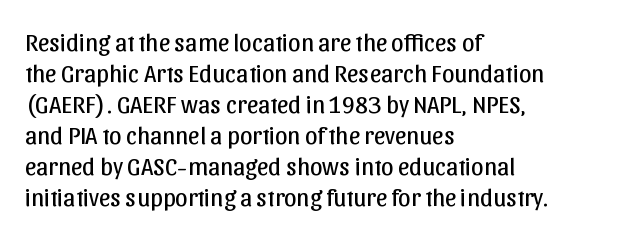
Q: Is the text bold? A: No.
Q: Is the text italic (slanted)? A: No, it is upright.
Q: Is the text underlined? A: No.
Q: How is the paragraph aligned? A: Left-aligned.
Q: Is the spacing between letters normal or unusually wide? A: Normal.
